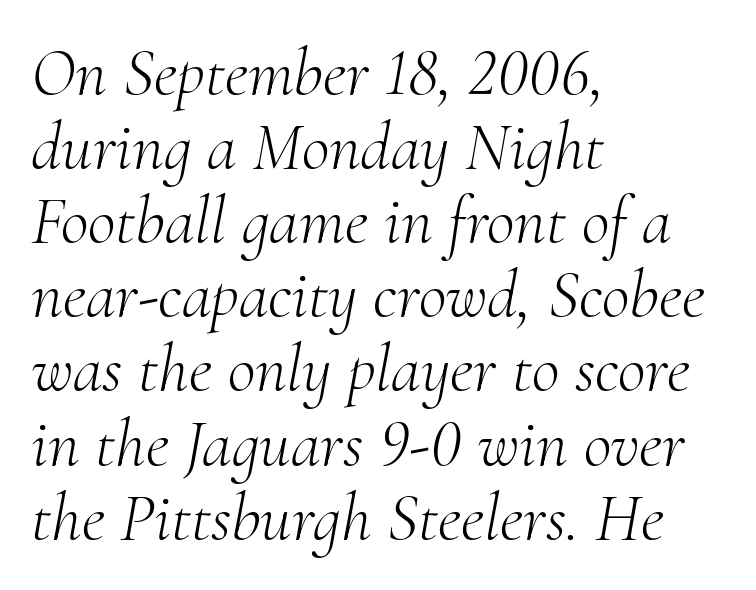
Weight: regular or lighter. Tightly led — the rows are bunched. The passage shown is typeset with a serif family. Posture: slanted.
